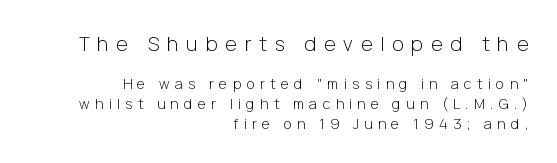
Q: Is the text bold? A: No.
Q: Is the text italic (slanted)? A: No, it is upright.
Q: Is the text underlined? A: No.
Q: How is the paragraph aligned? A: Right-aligned.
Q: Is the spacing between letters normal or unusually wide? A: Unusually wide.
Q: Is the spacing between lines tight, normal or loose? A: Normal.
Q: Which block of text is set in a larger size, the first (top) or the second (bottom)? A: The first (top) one.
